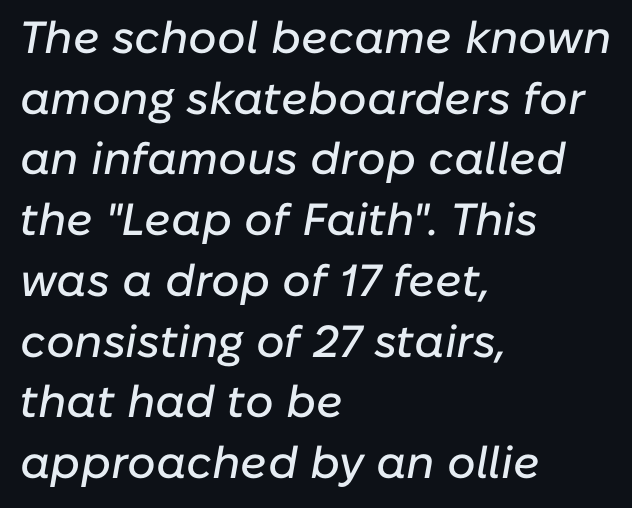
{"italic": "yes", "lean": "right", "slant_degrees": 10, "width": "normal", "stroke_contrast": "low", "x_height": "medium", "monospaced": "no", "underline": "no", "align": "left", "line_spacing": "normal", "line_spacing_ratio": 1.35, "letter_spacing": "normal", "letter_spacing_em": 0.0, "glyph_px": 45}
